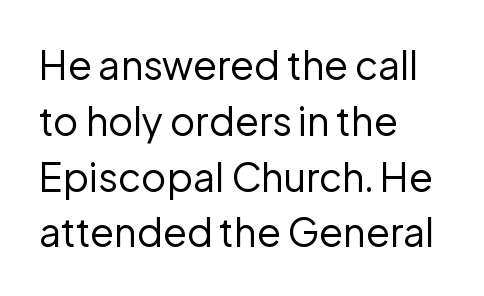
Q: Is the text bold? A: No.
Q: Is the text italic (slanted)? A: No, it is upright.
Q: Is the typeface a serif or a sans-serif typeface? A: Sans-serif.
Q: Is the text underlined? A: No.
Q: How is the paragraph aligned? A: Left-aligned.
Q: Is the spacing between letters normal or unusually wide? A: Normal.
Q: Is the spacing between lines tight, normal or loose? A: Normal.
Q: Width (condensed, normal, or wide)? A: Normal.
Q: Stroke contrast? A: Low.
Q: x-height? A: Medium.
Q: Monospaced? A: No.
